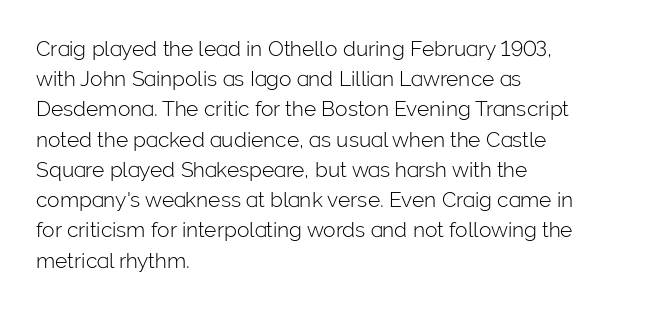
{"italic": "no", "bold": "no", "underline": "no", "align": "left", "line_spacing": "normal", "line_spacing_ratio": 1.44, "letter_spacing": "normal", "letter_spacing_em": 0.0, "glyph_px": 21}
